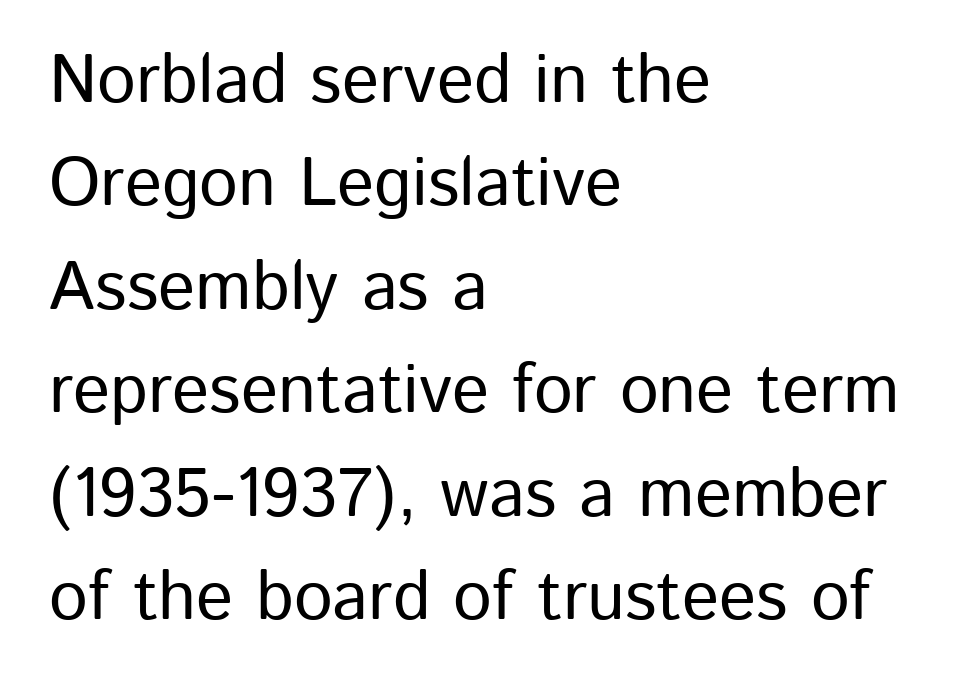
The image shows 69 px sans-serif type, upright; set left-aligned, normal line spacing (1.5x), normal letter spacing, not underlined; low stroke contrast and a medium x-height.
